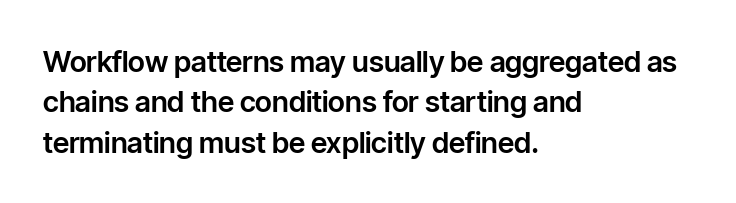
The image shows 29 px sans-serif type, upright; set left-aligned, normal line spacing (1.39x), normal letter spacing, not underlined; low stroke contrast and a medium x-height.
